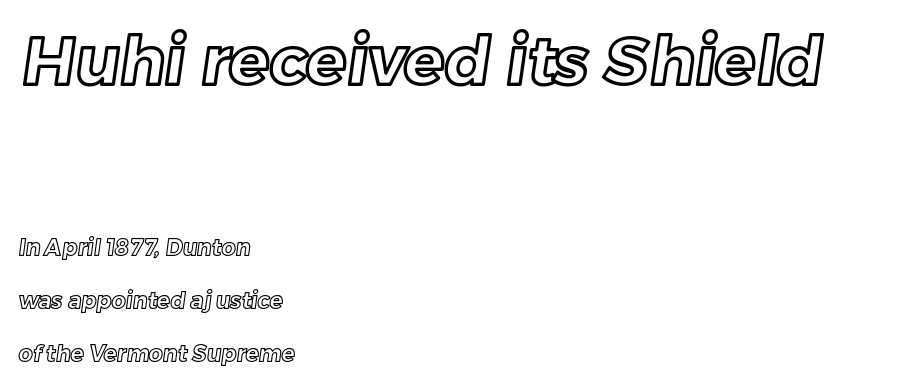
{"width": "normal", "x_height": "medium", "monospaced": "no", "underline": "no", "align": "left", "line_spacing": "loose", "line_spacing_ratio": 2.42, "letter_spacing": "normal", "letter_spacing_em": 0.0, "larger_block": "first", "size_ratio": 3.05, "glyph_px": 67}
